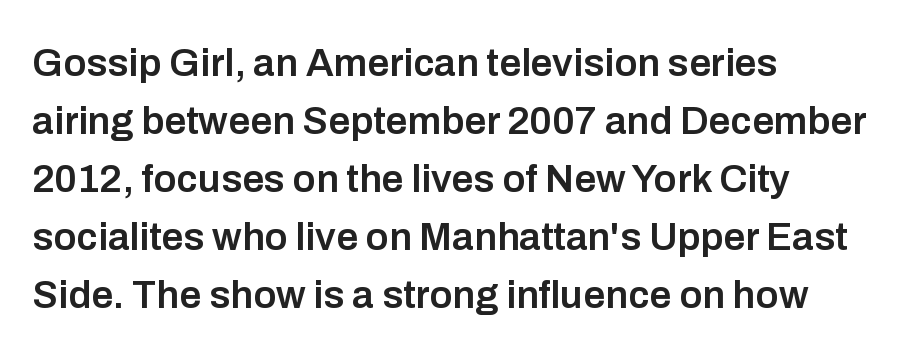
Q: Is the text bold? A: Semi-bold.
Q: Is the text italic (slanted)? A: No, it is upright.
Q: Is the typeface a serif or a sans-serif typeface? A: Sans-serif.
Q: Is the text underlined? A: No.
Q: How is the paragraph aligned? A: Left-aligned.
Q: Is the spacing between letters normal or unusually wide? A: Normal.
Q: Is the spacing between lines tight, normal or loose? A: Normal.
Q: Width (condensed, normal, or wide)? A: Normal.
Q: Stroke contrast? A: Low.
Q: x-height? A: Medium.
Q: Monospaced? A: No.
